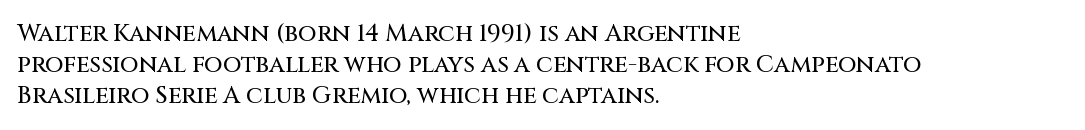
Q: Is the text italic (slanted)? A: No, it is upright.
Q: Is the text underlined? A: No.
Q: How is the paragraph aligned? A: Left-aligned.
Q: Is the spacing between letters normal or unusually wide? A: Normal.
Q: Is the spacing between lines tight, normal or loose? A: Normal.
